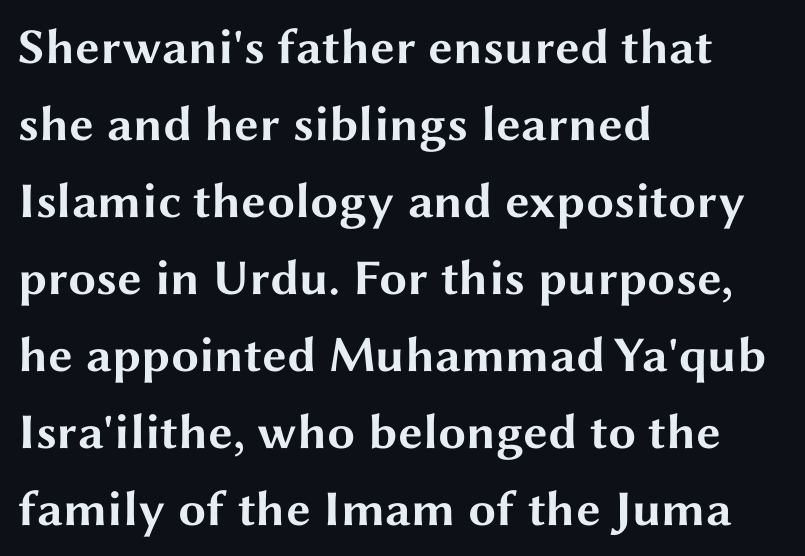
Q: Is the text bold? A: Yes.
Q: Is the text italic (slanted)? A: No, it is upright.
Q: Is the typeface a serif or a sans-serif typeface? A: Sans-serif.
Q: Is the text underlined? A: No.
Q: How is the paragraph aligned? A: Left-aligned.
Q: Is the spacing between letters normal or unusually wide? A: Normal.
Q: Is the spacing between lines tight, normal or loose? A: Normal.
Q: Width (condensed, normal, or wide)? A: Wide.
Q: Stroke contrast? A: Medium.
Q: x-height? A: Medium.
Q: Monospaced? A: No.
